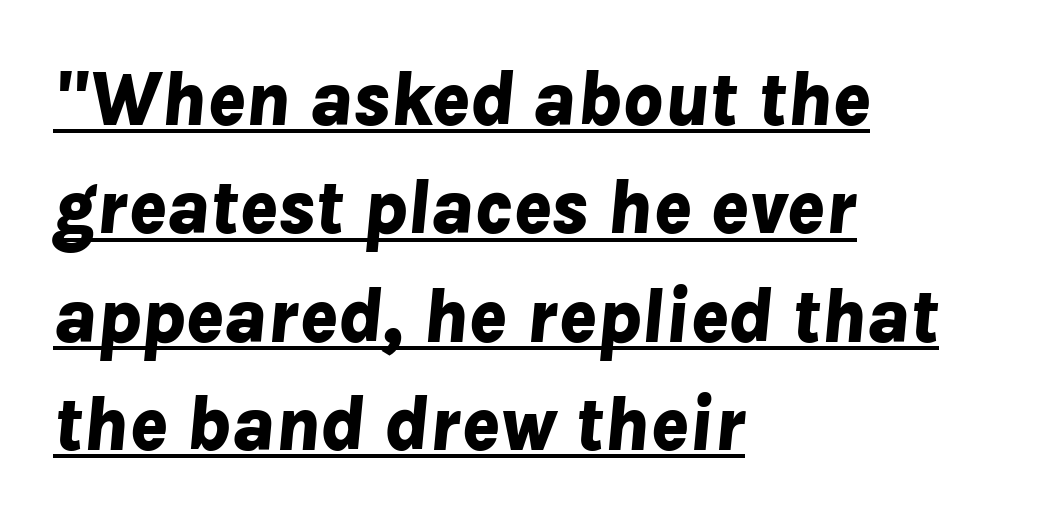
The image shows 78 px bold type, italic (leaning right); set left-aligned, normal line spacing (1.39x), normal letter spacing, underlined; low stroke contrast and a medium x-height.
